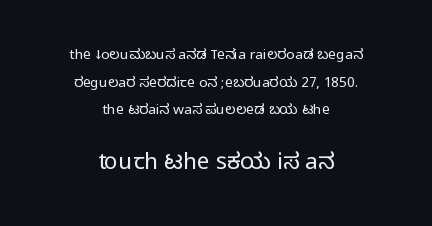
{"italic": "no", "underline": "no", "align": "center", "line_spacing": "loose", "line_spacing_ratio": 1.97, "letter_spacing": "normal", "letter_spacing_em": 0.0, "larger_block": "second", "size_ratio": 1.64, "glyph_px": 23}
